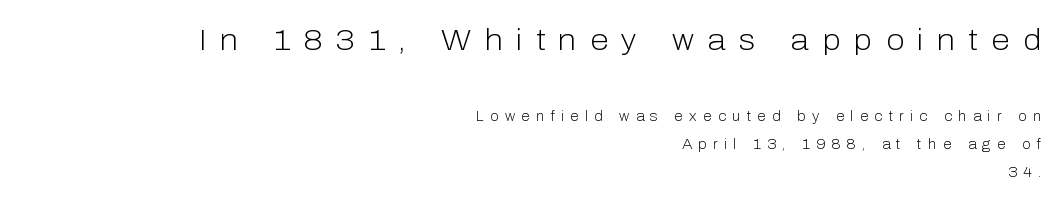
Q: Is the text bold? A: No.
Q: Is the text italic (slanted)? A: No, it is upright.
Q: Is the typeface a serif or a sans-serif typeface? A: Sans-serif.
Q: Is the text underlined? A: No.
Q: How is the paragraph aligned? A: Right-aligned.
Q: Is the spacing between letters normal or unusually wide? A: Unusually wide.
Q: Is the spacing between lines tight, normal or loose? A: Loose.
Q: Which block of text is set in a larger size, the first (top) or the second (bottom)? A: The first (top) one.
Q: Width (condensed, normal, or wide)? A: Normal.
Q: Stroke contrast? A: Low.
Q: x-height? A: Medium.
Q: Monospaced? A: No.
